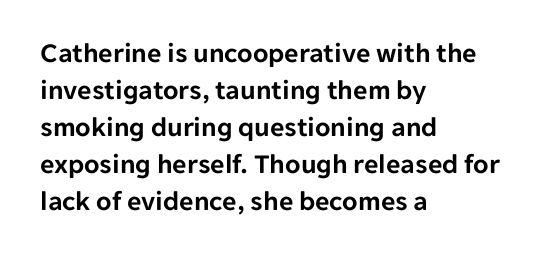
The image shows 28 px sans-serif type, upright; set left-aligned, normal line spacing (1.32x), normal letter spacing, not underlined; low stroke contrast and a medium x-height.
